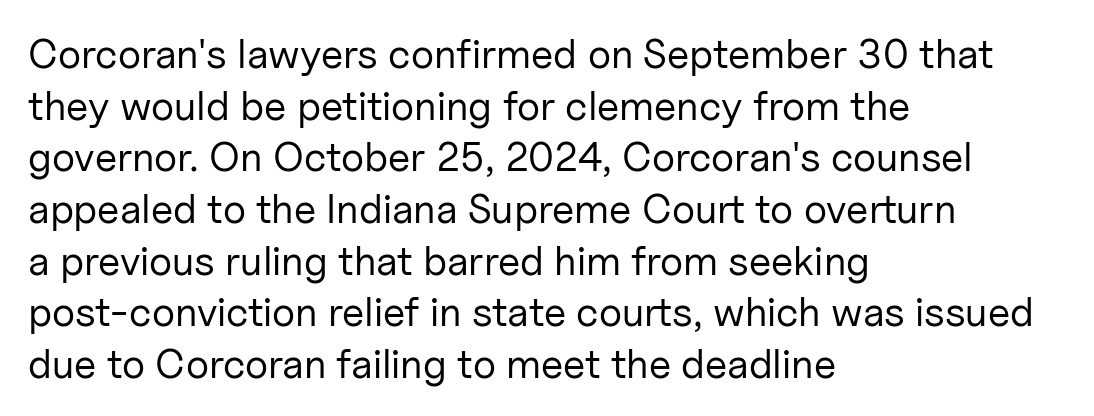
The setting favours the left margin, as ordinary paragraphs usually do. The type sits square on the baseline with zero lean. What kind of face is this? One without serifs — a sans. There is no visible air inserted between adjacent glyphs. No chunkiness to these letters — they're not bold.
